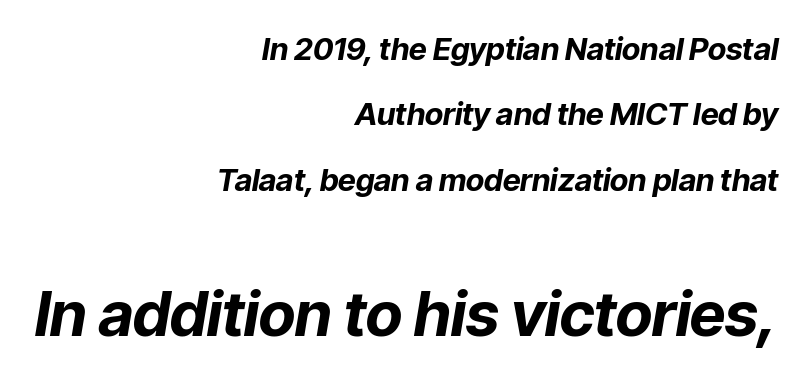
The image shows 62 px bold type, italic (leaning right); set right-aligned, loose line spacing (2.11x), normal letter spacing, not underlined; the second (bottom) block is 2.0x larger; low stroke contrast and a medium x-height.
